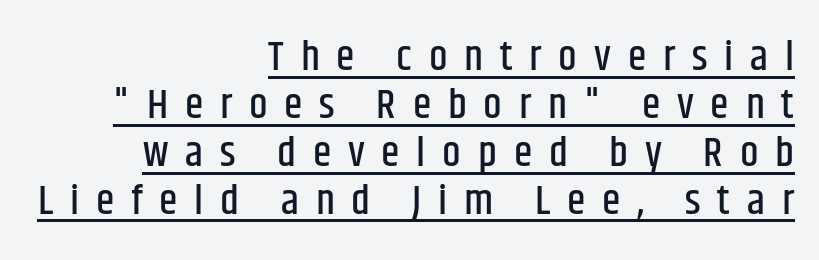
{"serif": "no", "italic": "no", "width": "condensed", "stroke_contrast": "low", "x_height": "large", "monospaced": "no", "underline": "yes", "align": "right", "line_spacing": "tight", "line_spacing_ratio": 1.14, "letter_spacing": "wide", "letter_spacing_em": 0.4, "glyph_px": 42}
